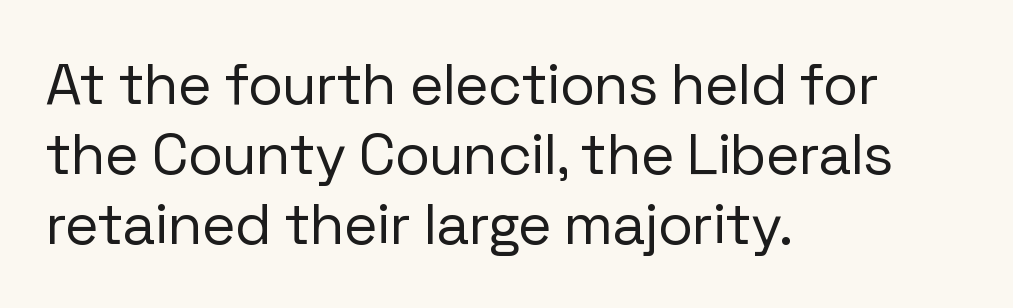
{"serif": "no", "italic": "no", "bold": "no", "weight": "regular", "width": "normal", "stroke_contrast": "low", "x_height": "medium", "monospaced": "no", "underline": "no", "align": "left", "line_spacing_ratio": 1.21, "letter_spacing": "normal", "letter_spacing_em": 0.0, "glyph_px": 58}
